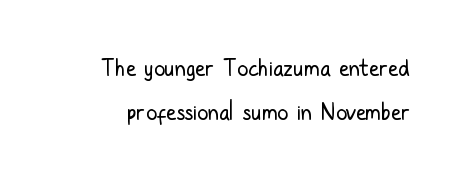
Q: Is the text bold? A: No.
Q: Is the text italic (slanted)? A: No, it is upright.
Q: Is the text underlined? A: No.
Q: Is the spacing between letters normal or unusually wide? A: Normal.
Q: Is the spacing between lines tight, normal or loose? A: Loose.
